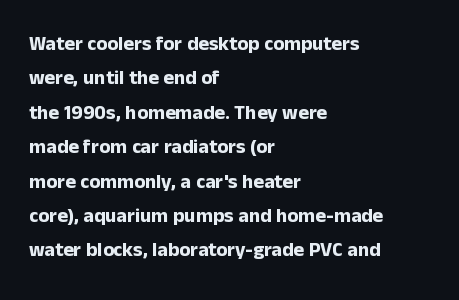
The lines in this sample share a left origin and differ only in where they stop. Check the space under the baseline: it is left empty. The horizontal fit of the characters is conventional and even. Typographic density is high because the face is bold. Tall strokes in this sample are plumb rather than angled.
